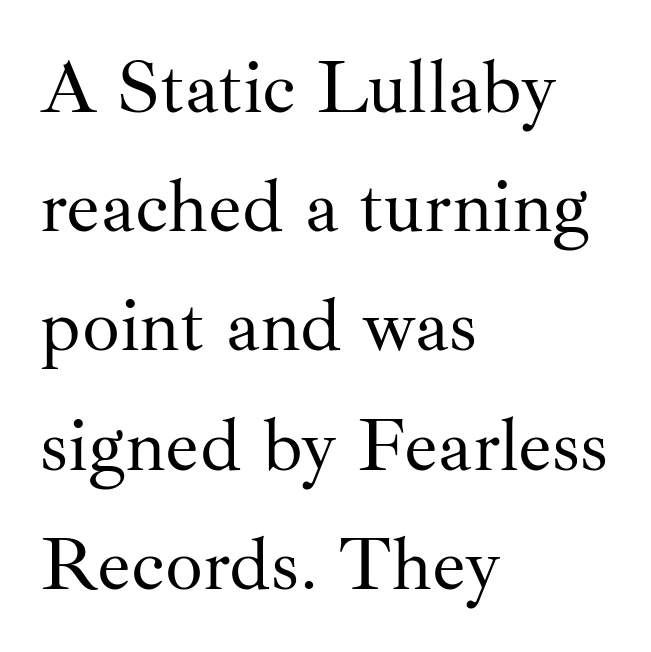
The image shows 75 px regular-weight serif type, upright; set left-aligned, normal line spacing (1.59x), normal letter spacing, not underlined; medium stroke contrast and a small x-height.
